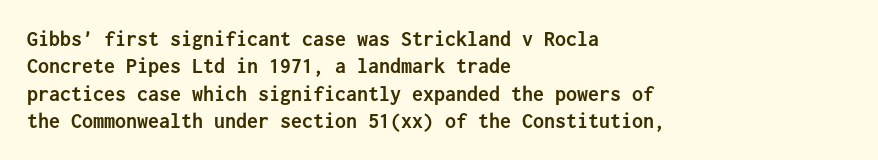
{"italic": "no", "bold": "yes", "underline": "no", "align": "left", "line_spacing_ratio": 1.24, "letter_spacing": "normal", "letter_spacing_em": 0.0, "glyph_px": 22}
